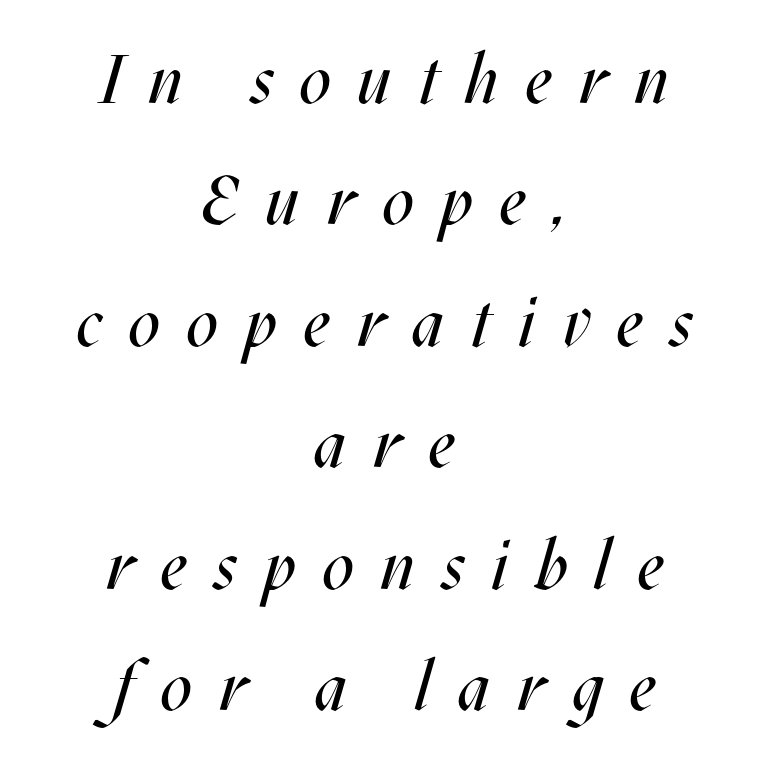
Q: Is the text bold? A: No.
Q: Is the text italic (slanted)? A: Yes, it leans right by about 17 degrees.
Q: Is the text underlined? A: No.
Q: How is the paragraph aligned? A: Centered.
Q: Is the spacing between letters normal or unusually wide? A: Unusually wide.
Q: Width (condensed, normal, or wide)? A: Condensed.
Q: Stroke contrast? A: Medium.
Q: x-height? A: Large.
Q: Monospaced? A: No.
